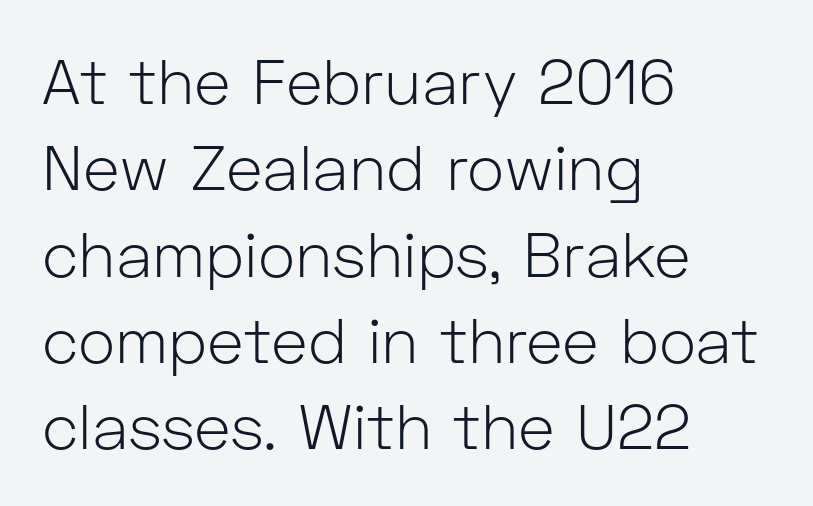
Reading down the column, the eye jumps a familiar distance to each next line. Standard letterfit; no display-style spreading of the glyphs. If you drew a line through each stem, it would be perfectly vertical. In CSS terms this would be text-align: left.
